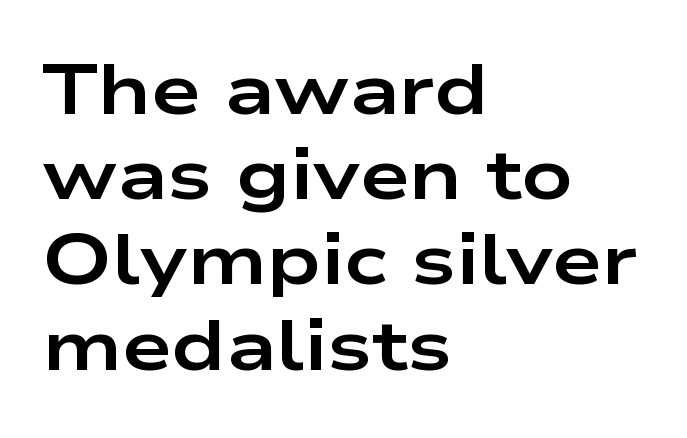
The image shows 71 px bold, wide sans-serif type, upright; set left-aligned, line spacing 1.2x, normal letter spacing, not underlined; low stroke contrast and a medium x-height.
